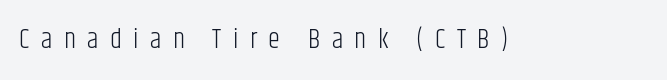
{"italic": "no", "bold": "no", "underline": "no", "letter_spacing": "wide", "letter_spacing_em": 0.42, "glyph_px": 27}
